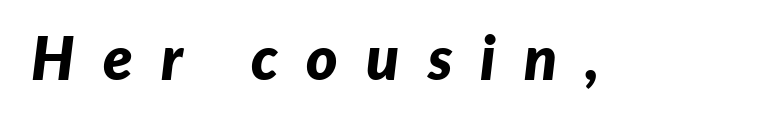
The passage shown is typed in a proportional face where columns would drift. Clear beneath every line of the passage. Is the type bold? Yes — the strokes are clearly thick and heavy. The lettering tilts uniformly, giving the passage an italic look. In terms of letterspacing, this is a distinctly airy, spread setting.
